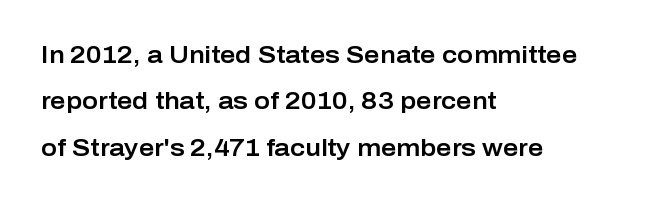
Baseline-to-baseline distance is far greater than the letter height. If you drew a ruler down the left edge, every line would touch it. Italic? Not at all — the glyphs are vertical. Spacing between characters is what you'd get straight out of the box.
